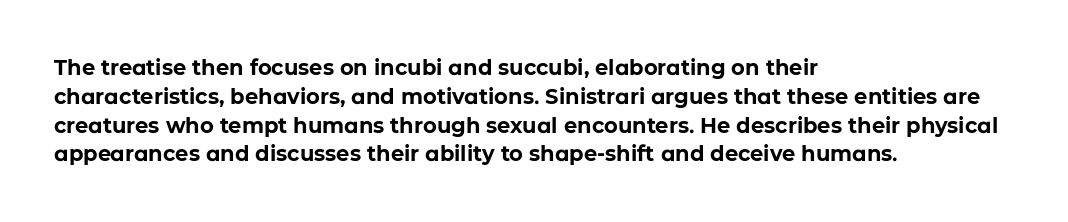
The image shows 21 px bold type, upright; set left-aligned, normal line spacing (1.37x), normal letter spacing, not underlined.
